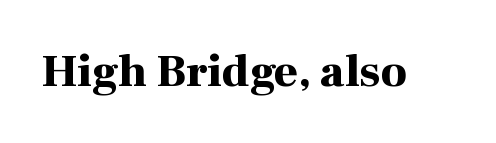
The image shows 46 px bold serif type, upright; set normal letter spacing, not underlined; high stroke contrast and a medium x-height.
